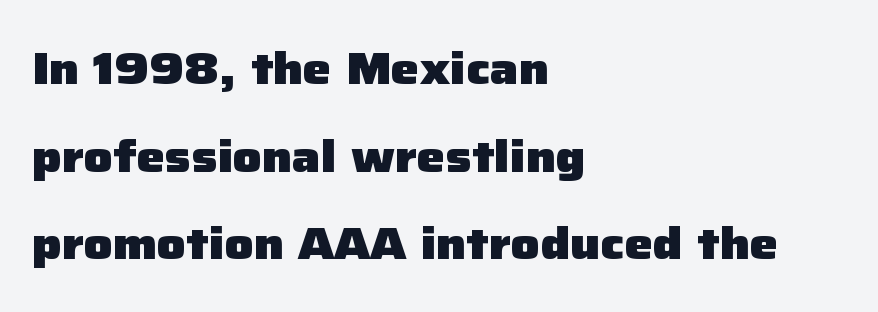
Typographically, this falls in the sans-serif category. The letters advance in unequal steps, a hallmark of proportional type. Beneath every word, the page is bare. Every letter is thick-stroked: bold, no question. The gaps between neighbouring characters are ordinary and unremarkable.
